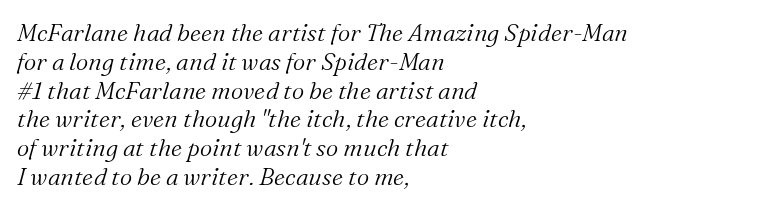
Tracking here is standard; glyphs follow each other at the usual distance. Each stroke keeps to a modest, everyday thickness or less. Which margin do the lines hug? The left one — the right edge is uneven. Quick note: italic. Plain, unruled lines of type.
